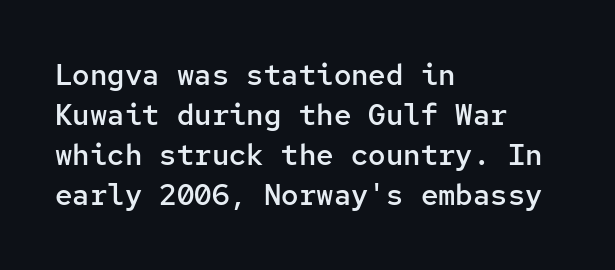
Q: Is the text bold? A: Semi-bold.
Q: Is the text italic (slanted)? A: No, it is upright.
Q: Is the typeface a serif or a sans-serif typeface? A: Sans-serif.
Q: Is the text underlined? A: No.
Q: How is the paragraph aligned? A: Left-aligned.
Q: Is the spacing between letters normal or unusually wide? A: Normal.
Q: Is the spacing between lines tight, normal or loose? A: Normal.
Q: Width (condensed, normal, or wide)? A: Normal.
Q: Stroke contrast? A: Low.
Q: x-height? A: Medium.
Q: Monospaced? A: Yes.
